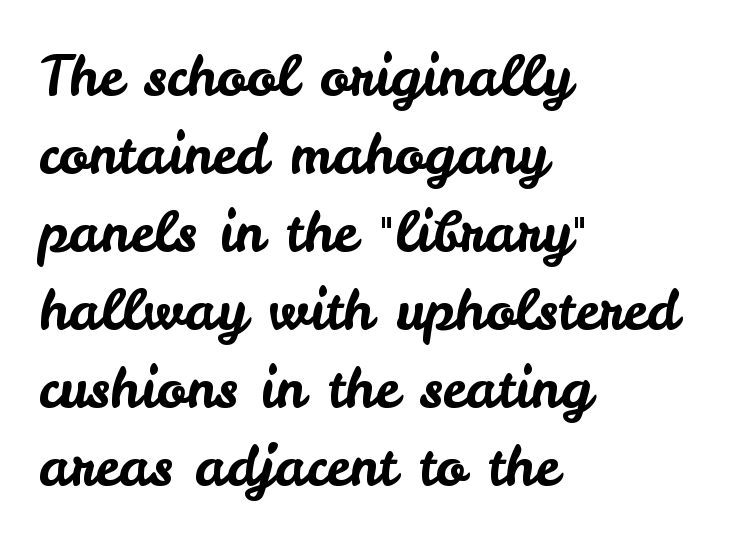
Q: Is the text italic (slanted)? A: Yes.
Q: Is the typeface a serif or a sans-serif typeface? A: Sans-serif.
Q: Is the text underlined? A: No.
Q: How is the paragraph aligned? A: Left-aligned.
Q: Is the spacing between letters normal or unusually wide? A: Normal.
Q: Is the spacing between lines tight, normal or loose? A: Normal.
Q: Width (condensed, normal, or wide)? A: Normal.
Q: Stroke contrast? A: Low.
Q: x-height? A: Small.
Q: Monospaced? A: No.
